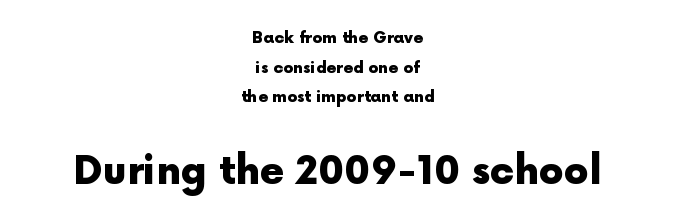
Typesetter's note — lower block bumped up in size, upper block left smaller. The paragraph shown floats in the horizontal middle. The space directly below the letters is spotless. It's the straight-up-and-down kind of type. Tracking value appears to be zero — textbook default spacing.
